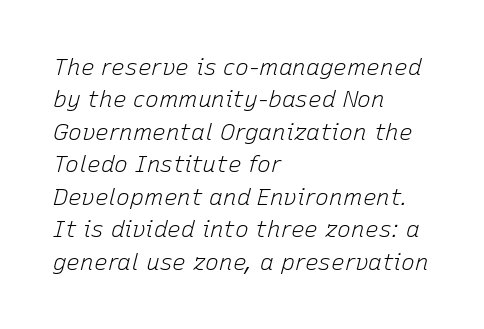
Spacing between characters is what you'd get straight out of the box. The paragraph shown leans on its left margin. Plain, unruled lines of type. Baseline-to-baseline distance is the conventional proportion of letter height. Rendered with sloped, italic letterforms.
